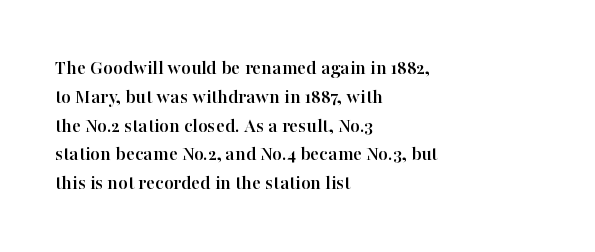
{"italic": "no", "underline": "no", "align": "left", "line_spacing": "normal", "line_spacing_ratio": 1.37, "letter_spacing": "normal", "letter_spacing_em": 0.0, "glyph_px": 21}
